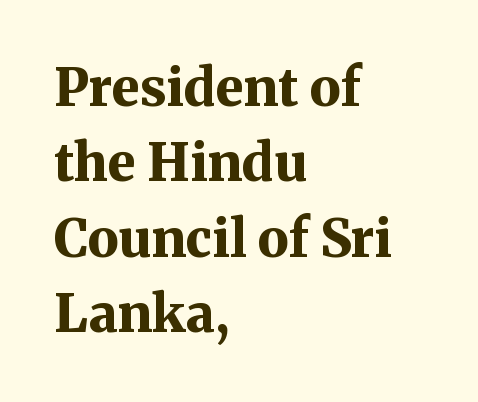
Glyph-to-glyph distance matches everyday printed text. Old-style or modern, the face here clearly has serifs. Plenty of ink on the page — the face is bold. Left-aligned paragraph, ragged on the right.
